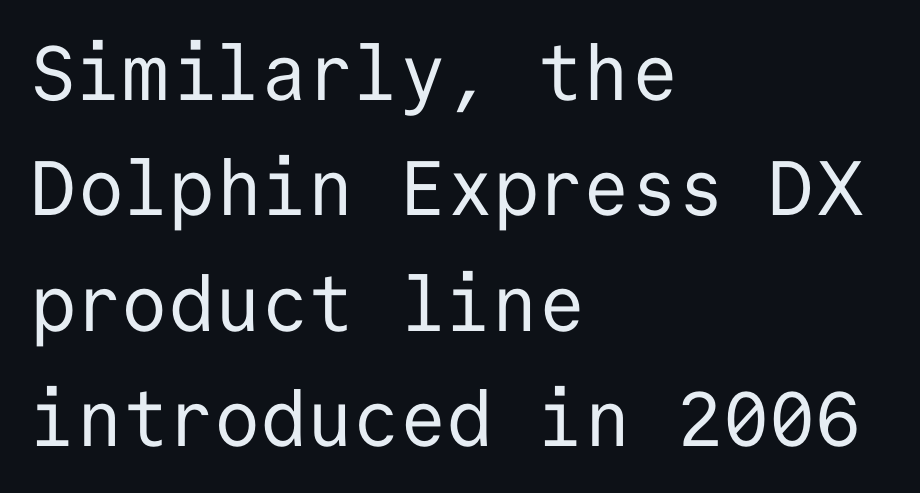
{"serif": "no", "italic": "no", "bold": "no", "weight": "regular", "width": "normal", "stroke_contrast": "low", "x_height": "medium", "monospaced": "yes", "underline": "no", "align": "left", "line_spacing": "normal", "line_spacing_ratio": 1.5, "letter_spacing": "normal", "letter_spacing_em": 0.0, "glyph_px": 77}
